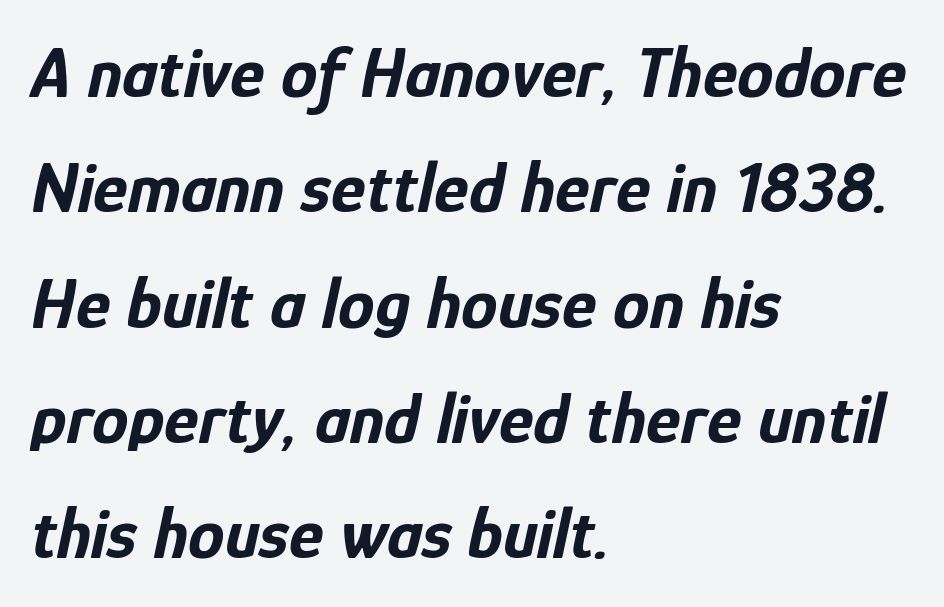
{"italic": "yes", "lean": "right", "slant_degrees": 12, "bold": "yes", "weight": "bold", "width": "condensed", "stroke_contrast": "low", "x_height": "medium", "monospaced": "no", "underline": "no", "align": "left", "line_spacing": "normal", "line_spacing_ratio": 1.58, "letter_spacing": "normal", "letter_spacing_em": 0.0, "glyph_px": 73}
